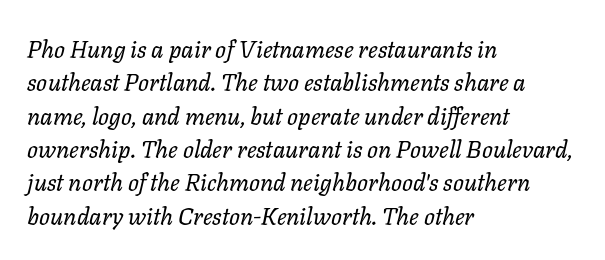
{"italic": "yes", "lean": "right", "slant_degrees": 11, "bold": "no", "underline": "no", "align": "left", "line_spacing": "normal", "line_spacing_ratio": 1.39, "letter_spacing": "normal", "letter_spacing_em": 0.0, "glyph_px": 24}
